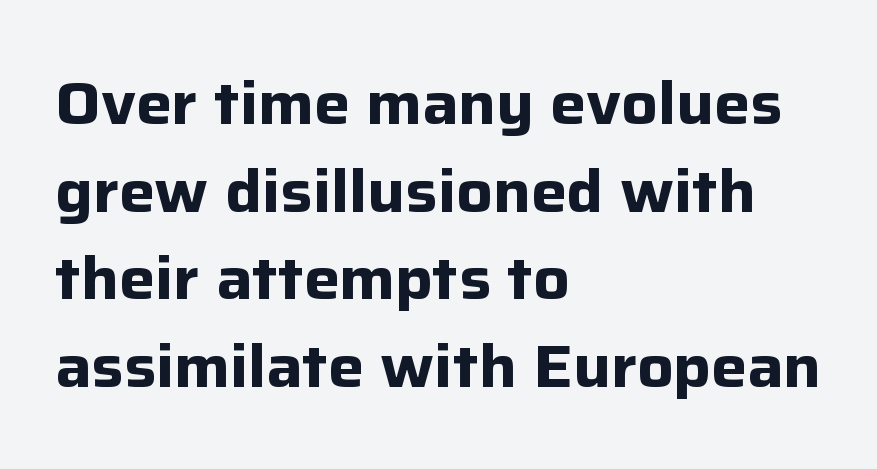
{"serif": "no", "italic": "no", "bold": "yes", "weight": "bold", "width": "normal", "stroke_contrast": "low", "x_height": "medium", "monospaced": "no", "underline": "no", "align": "left", "line_spacing": "normal", "line_spacing_ratio": 1.46, "letter_spacing": "normal", "letter_spacing_em": 0.0, "glyph_px": 60}
